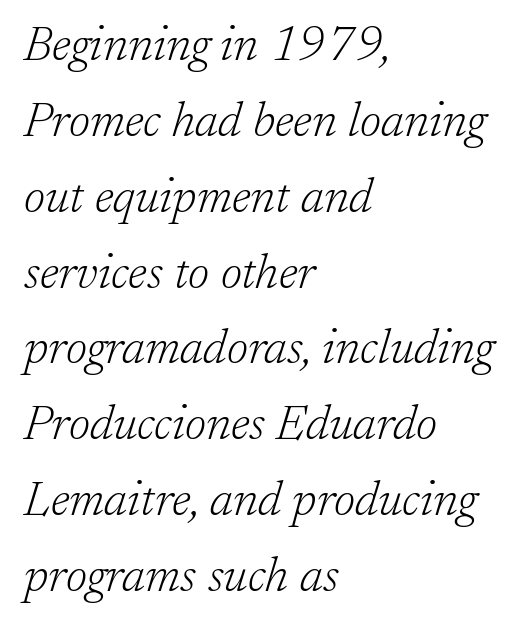
Descenders are the only things crossing below the line. A classic flush-left, rag-right setting is used for this passage. A light-to-regular cut is what we see here. This sample has the flowing, uneven cadence of proportional lettering. Normally led — the rows are evenly, conventionally spaced. The lettering tilts uniformly, giving the passage an italic look.
